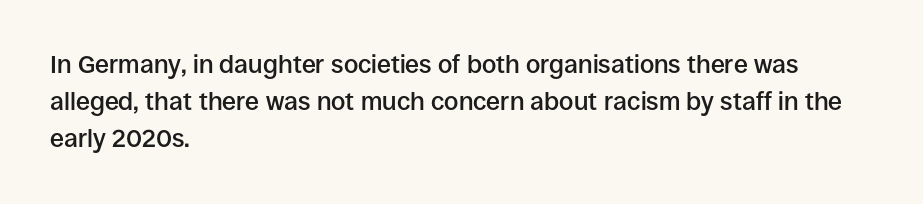
Q: Is the text bold? A: Semi-bold.
Q: Is the text italic (slanted)? A: No, it is upright.
Q: Is the text underlined? A: No.
Q: How is the paragraph aligned? A: Left-aligned.
Q: Is the spacing between letters normal or unusually wide? A: Normal.
Q: Is the spacing between lines tight, normal or loose? A: Normal.
